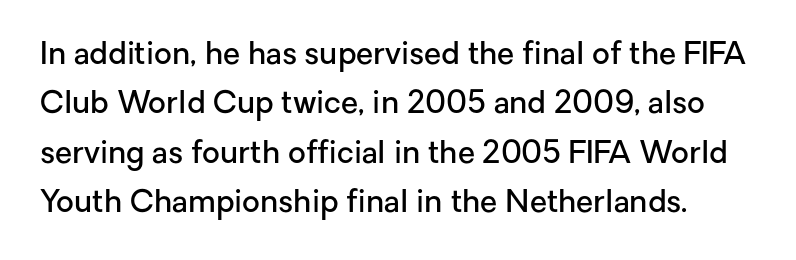
The image shows 31 px semibold sans-serif type, upright; set normal line spacing (1.59x), normal letter spacing, not underlined; low stroke contrast and a medium x-height.
